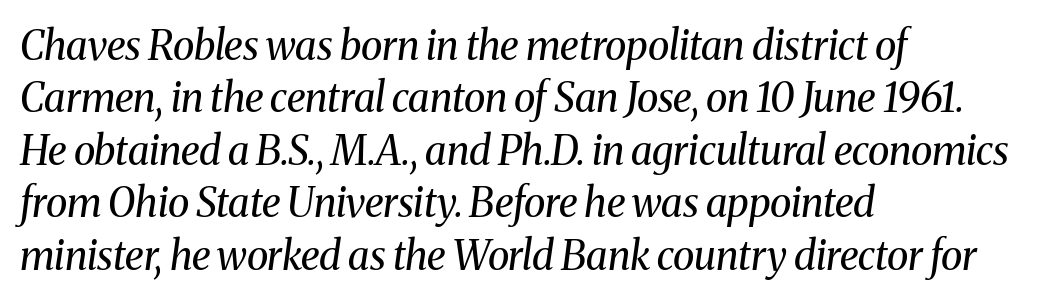
Q: Is the text bold? A: No.
Q: Is the text italic (slanted)? A: Yes, it leans right by about 8 degrees.
Q: Is the typeface a serif or a sans-serif typeface? A: Serif.
Q: Is the text underlined? A: No.
Q: How is the paragraph aligned? A: Left-aligned.
Q: Is the spacing between letters normal or unusually wide? A: Normal.
Q: Is the spacing between lines tight, normal or loose? A: Normal.
Q: Width (condensed, normal, or wide)? A: Normal.
Q: Stroke contrast? A: Medium.
Q: x-height? A: Medium.
Q: Monospaced? A: No.
